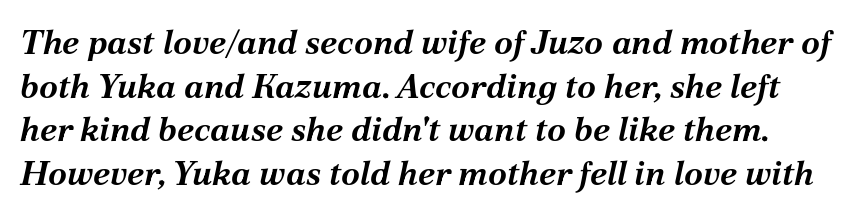
The image shows 34 px bold type, italic (leaning right); set normal line spacing (1.28x), normal letter spacing, not underlined; medium stroke contrast and a medium x-height.
